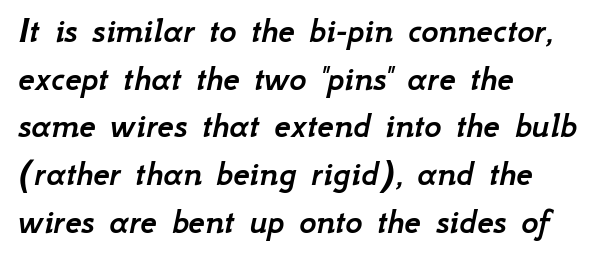
{"italic": "yes", "lean": "right", "slant_degrees": 12, "width": "normal", "stroke_contrast": "low", "x_height": "small", "monospaced": "no", "underline": "no", "align": "left", "line_spacing": "normal", "line_spacing_ratio": 1.29, "letter_spacing": "normal", "letter_spacing_em": 0.0, "glyph_px": 37}
